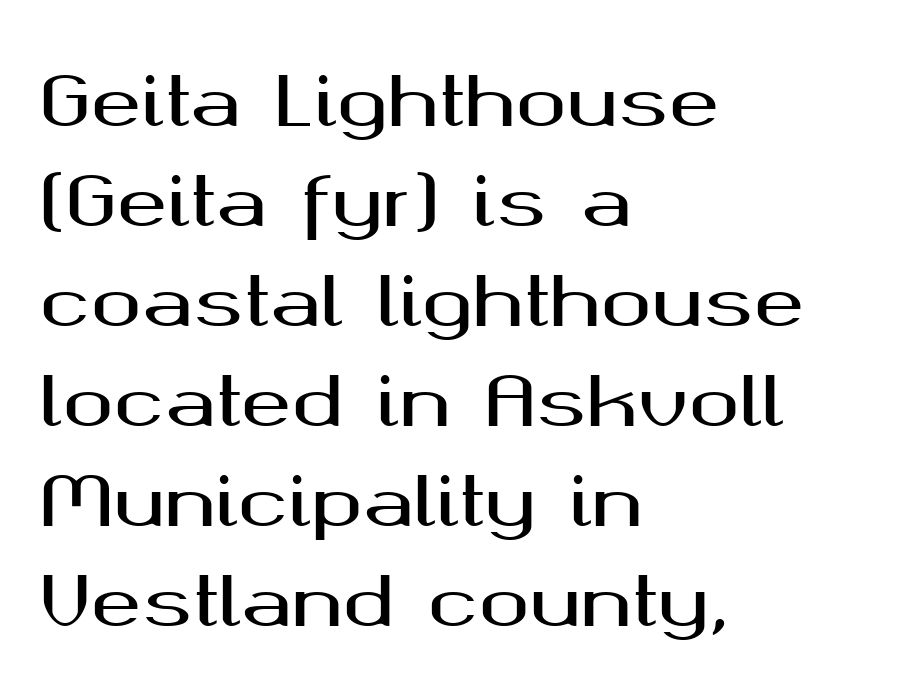
{"serif": "no", "italic": "no", "width": "wide", "stroke_contrast": "medium", "x_height": "medium", "monospaced": "no", "underline": "no", "align": "left", "line_spacing": "normal", "line_spacing_ratio": 1.47, "letter_spacing": "normal", "letter_spacing_em": 0.0, "glyph_px": 68}
